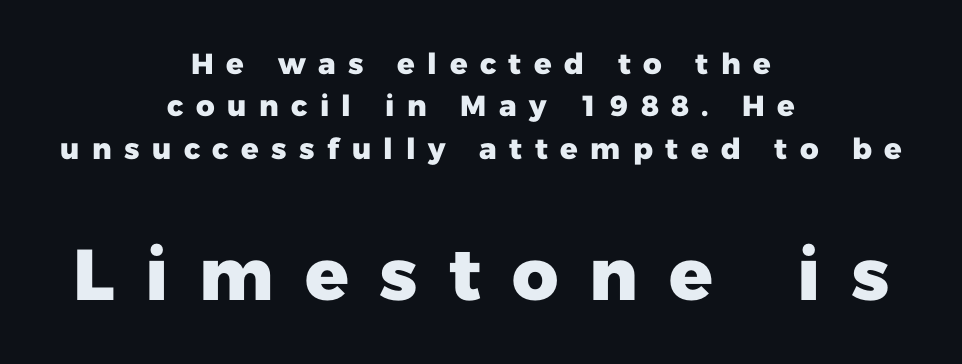
Q: Is the text bold? A: Yes.
Q: Is the text italic (slanted)? A: No, it is upright.
Q: Is the typeface a serif or a sans-serif typeface? A: Sans-serif.
Q: Is the text underlined? A: No.
Q: How is the paragraph aligned? A: Centered.
Q: Is the spacing between letters normal or unusually wide? A: Unusually wide.
Q: Is the spacing between lines tight, normal or loose? A: Normal.
Q: Which block of text is set in a larger size, the first (top) or the second (bottom)? A: The second (bottom) one.
Q: Width (condensed, normal, or wide)? A: Normal.
Q: Stroke contrast? A: Low.
Q: x-height? A: Medium.
Q: Monospaced? A: No.
